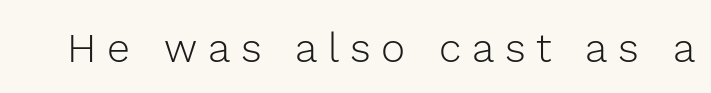
{"serif": "no", "italic": "no", "bold": "no", "weight": "light", "width": "normal", "x_height": "medium", "monospaced": "no", "underline": "no", "letter_spacing": "wide", "letter_spacing_em": 0.26, "glyph_px": 41}
